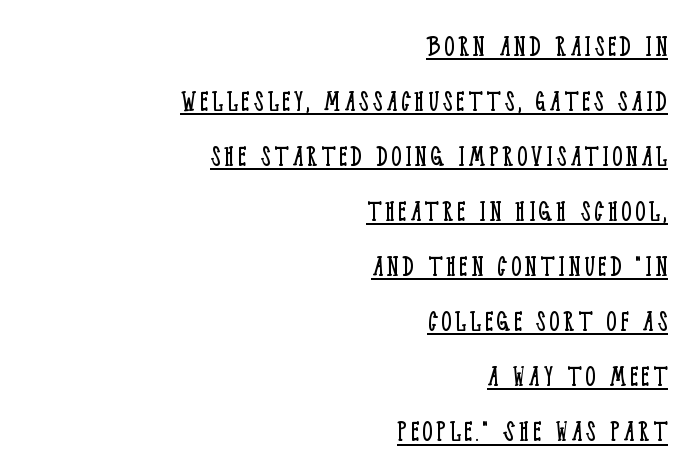
Q: Is the text bold? A: No.
Q: Is the text italic (slanted)? A: No, it is upright.
Q: Is the typeface a serif or a sans-serif typeface? A: Serif.
Q: Is the text underlined? A: Yes.
Q: How is the paragraph aligned? A: Right-aligned.
Q: Width (condensed, normal, or wide)? A: Condensed.
Q: Stroke contrast? A: Low.
Q: x-height? A: Large.
Q: Monospaced? A: No.
